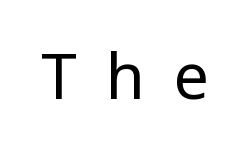
The strokes carry an ordinary text weight at most. Honestly, the letter spacing is so wide it's the main thing you notice. Does the type have serifs? No, each stem ends abruptly. The face used here is proportionally spaced, like ordinary book or web type.
